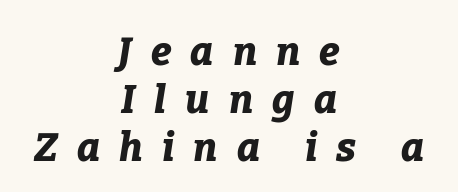
Q: Is the text bold? A: Yes.
Q: Is the text italic (slanted)? A: Yes, it leans right by about 9 degrees.
Q: Is the text underlined? A: No.
Q: How is the paragraph aligned? A: Centered.
Q: Is the spacing between letters normal or unusually wide? A: Unusually wide.
Q: Width (condensed, normal, or wide)? A: Normal.
Q: Stroke contrast? A: Low.
Q: x-height? A: Medium.
Q: Monospaced? A: No.
